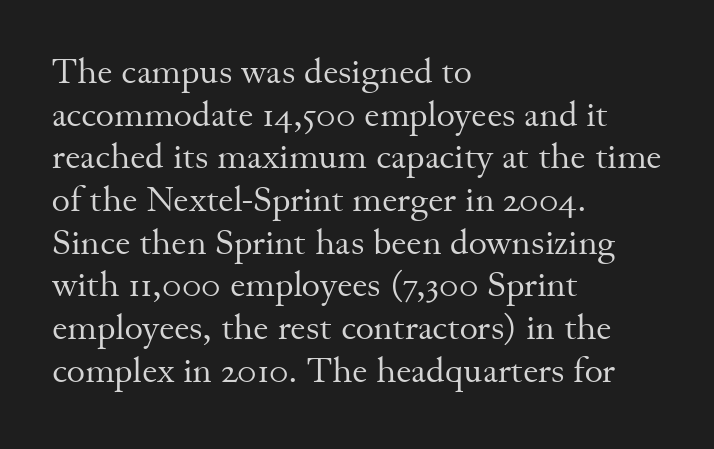
Q: Is the text bold? A: No.
Q: Is the text italic (slanted)? A: No, it is upright.
Q: Is the typeface a serif or a sans-serif typeface? A: Serif.
Q: Is the text underlined? A: No.
Q: How is the paragraph aligned? A: Left-aligned.
Q: Is the spacing between letters normal or unusually wide? A: Normal.
Q: Width (condensed, normal, or wide)? A: Normal.
Q: Stroke contrast? A: Medium.
Q: x-height? A: Small.
Q: Monospaced? A: No.
